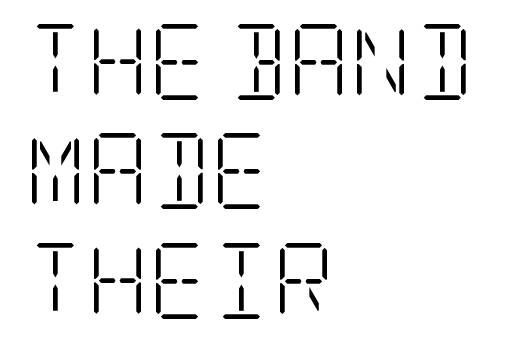
{"serif": "yes", "italic": "no", "bold": "no", "weight": "light", "width": "condensed", "stroke_contrast": "low", "x_height": "large", "underline": "no", "align": "left", "line_spacing": "normal", "line_spacing_ratio": 1.44, "letter_spacing": "normal", "letter_spacing_em": 0.0, "glyph_px": 76}
